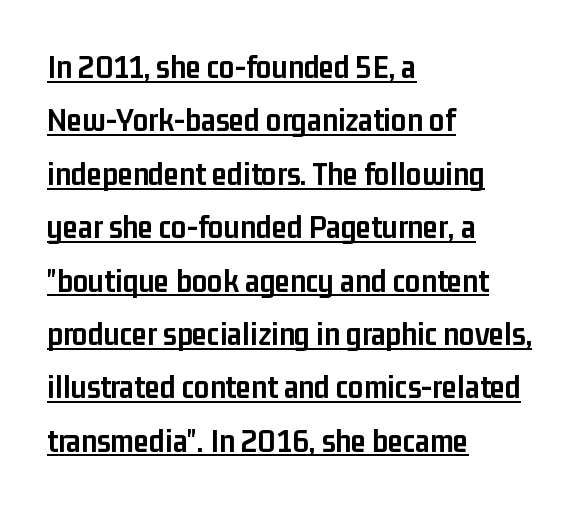
This sample has the flowing, uneven cadence of proportional lettering. How are the letters spaced? Ordinarily, with no added tracking. The words here are underlined. These words are printed bold, with thick strokes throughout. Notice how the passage keeps a crisp vertical edge on the left only. You can tell it's not italic because the verticals are truly vertical.
